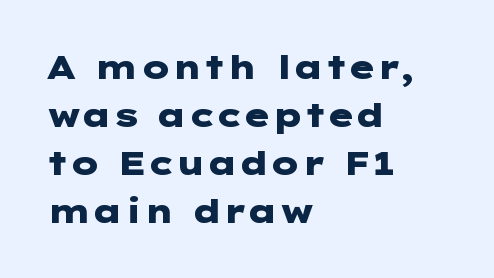
Q: Is the text bold? A: Yes.
Q: Is the text italic (slanted)? A: No, it is upright.
Q: Is the typeface a serif or a sans-serif typeface? A: Sans-serif.
Q: Is the text underlined? A: No.
Q: How is the paragraph aligned? A: Left-aligned.
Q: Is the spacing between letters normal or unusually wide? A: Normal.
Q: Is the spacing between lines tight, normal or loose? A: Normal.
Q: Width (condensed, normal, or wide)? A: Wide.
Q: Stroke contrast? A: Low.
Q: x-height? A: Medium.
